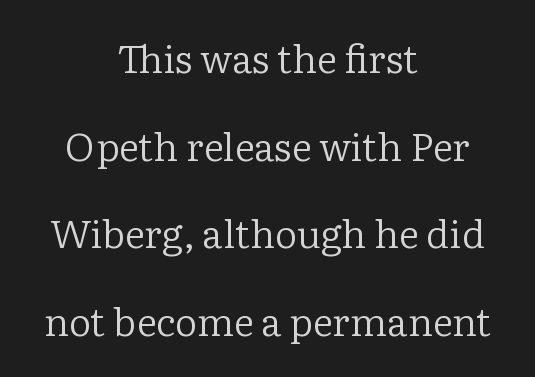
{"serif": "yes", "italic": "no", "bold": "no", "weight": "regular", "width": "normal", "stroke_contrast": "low", "x_height": "medium", "monospaced": "no", "underline": "no", "align": "center", "line_spacing": "loose", "line_spacing_ratio": 2.25, "letter_spacing": "normal", "letter_spacing_em": 0.0, "glyph_px": 39}
